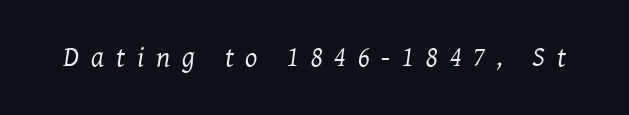
{"serif": "yes", "italic": "yes", "lean": "right", "slant_degrees": 8, "bold": "no", "weight": "regular", "width": "normal", "stroke_contrast": "medium", "x_height": "medium", "monospaced": "no", "underline": "no", "letter_spacing": "wide", "letter_spacing_em": 0.41, "glyph_px": 29}
